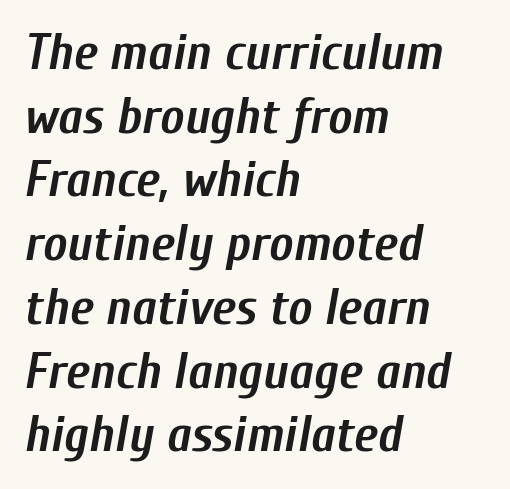
The image shows 51 px semibold, condensed type, italic (leaning right); set left-aligned, normal line spacing (1.25x), normal letter spacing, not underlined; low stroke contrast and a medium x-height.
